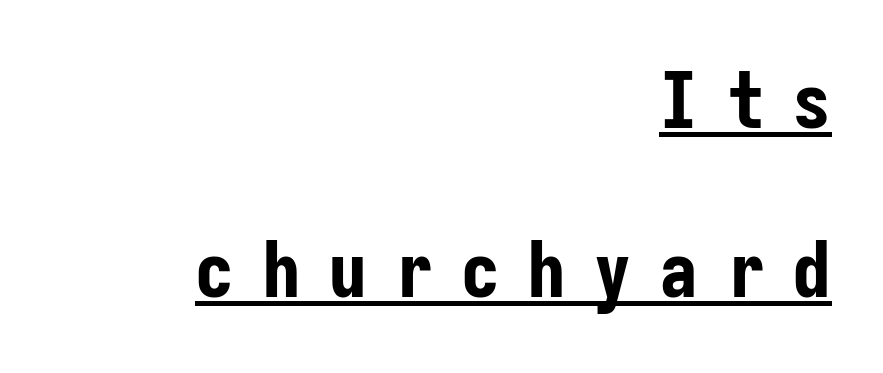
The image shows 78 px bold, condensed sans-serif type, upright, monospaced; set right-aligned, loose line spacing (2.17x), unusually wide letter spacing (+0.35 em), underlined; low stroke contrast and a medium x-height.
